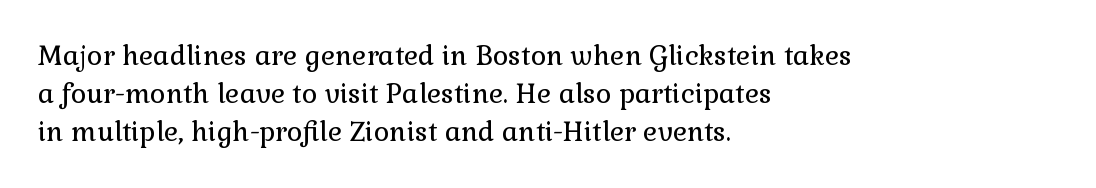
The image shows 27 px text type, upright; set left-aligned, normal line spacing (1.41x), normal letter spacing, not underlined.
